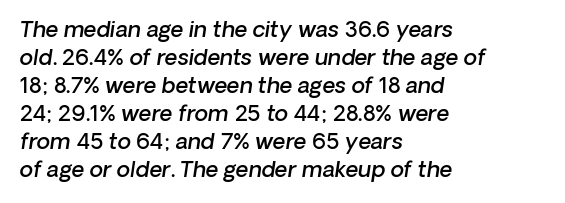
The image shows 22 px text type, italic (leaning right); set left-aligned, normal line spacing (1.27x), normal letter spacing, not underlined.
